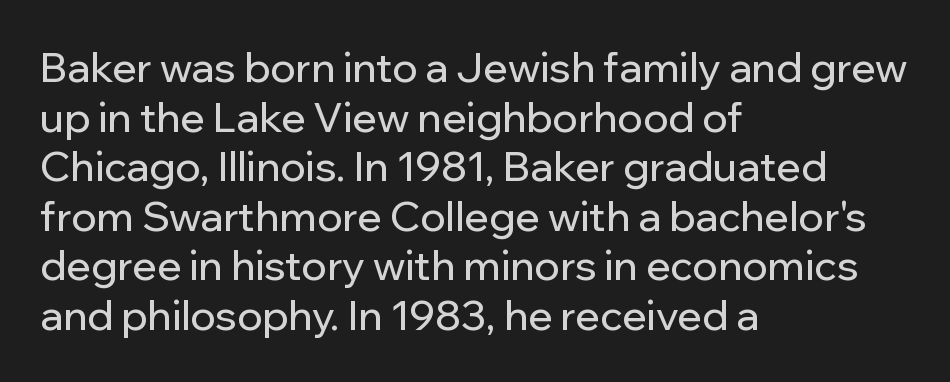
The letters advance in unequal steps, a hallmark of proportional type. Unlike italic type, these characters show no tilt at all. Compared with a centered layout, this one pins lines to the left instead. Classification — sans serif. The tracking reads as untouched default to a designer's eye.
